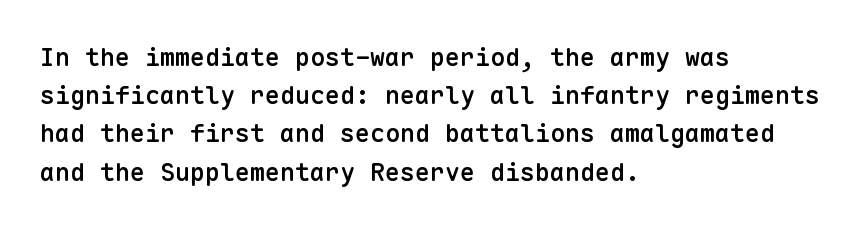
The image shows 25 px text type, upright; set left-aligned, normal line spacing (1.53x), normal letter spacing, not underlined.
